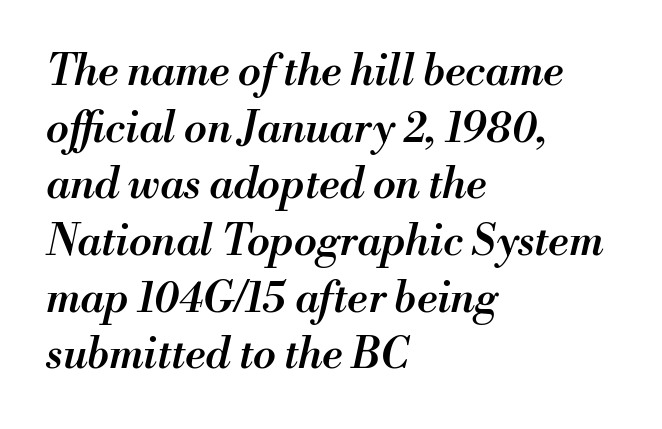
{"italic": "yes", "lean": "right", "slant_degrees": 13, "bold": "semi", "weight": "semibold", "width": "normal", "stroke_contrast": "medium", "x_height": "small", "monospaced": "no", "underline": "no", "align": "left", "line_spacing": "normal", "line_spacing_ratio": 1.35, "letter_spacing": "normal", "letter_spacing_em": 0.0, "glyph_px": 42}
